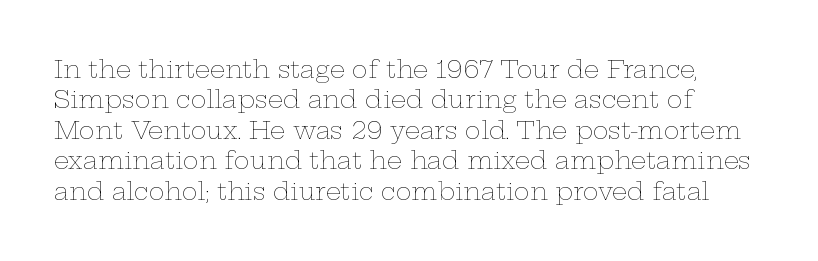
{"italic": "no", "bold": "no", "underline": "no", "align": "left", "line_spacing": "normal", "line_spacing_ratio": 1.27, "letter_spacing": "normal", "letter_spacing_em": 0.0, "glyph_px": 24}
